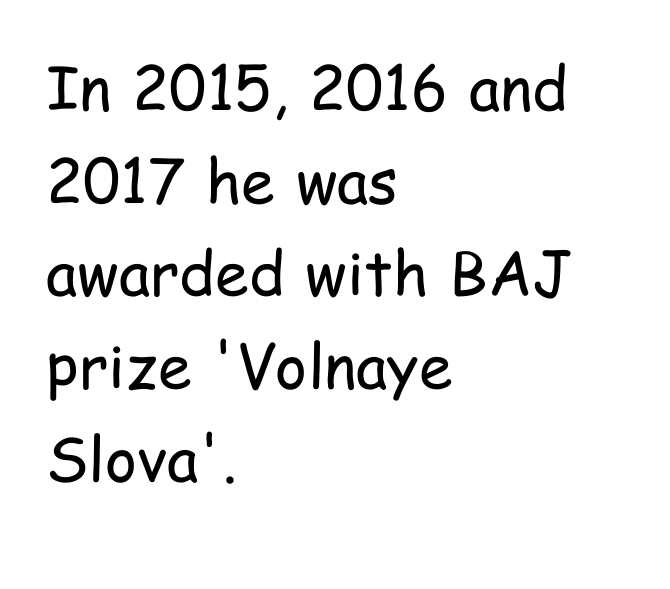
Q: Is the text bold? A: No.
Q: Is the text italic (slanted)? A: No, it is upright.
Q: Is the typeface a serif or a sans-serif typeface? A: Sans-serif.
Q: Is the text underlined? A: No.
Q: How is the paragraph aligned? A: Left-aligned.
Q: Is the spacing between letters normal or unusually wide? A: Normal.
Q: Is the spacing between lines tight, normal or loose? A: Normal.
Q: Width (condensed, normal, or wide)? A: Condensed.
Q: Stroke contrast? A: Low.
Q: x-height? A: Medium.
Q: Monospaced? A: No.
